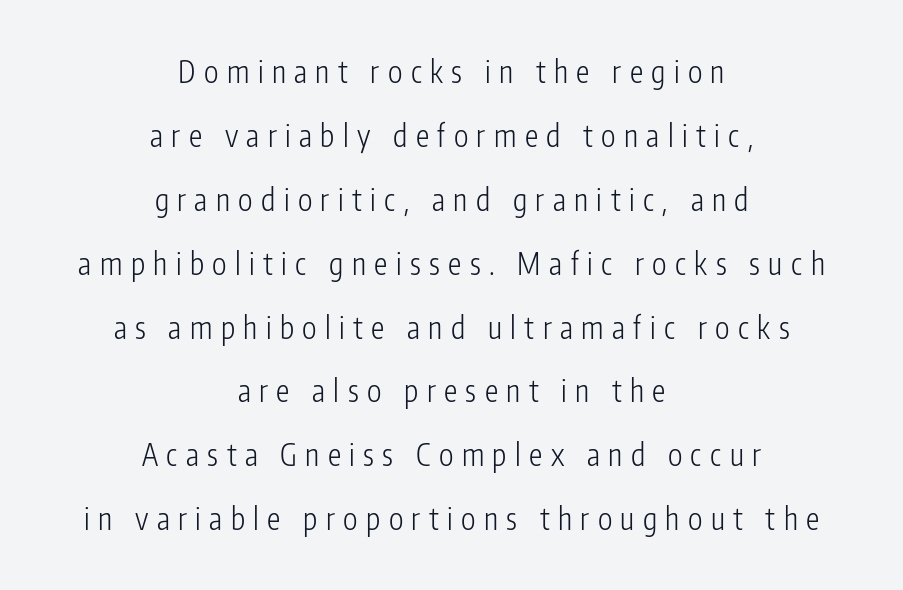
The face used here is a sans, in the tradition of grotesques and geometrics. Caption: multi-line text, centered on the measure. Is the letter spacing exaggerated? Yes — the characters are pushed far apart. Underlining? Definitely not there. Interline gaps are noticeably wide in this sample.
